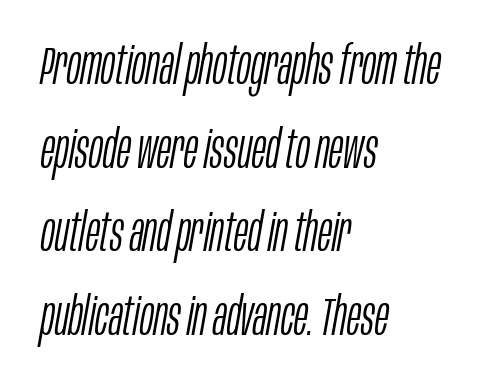
{"italic": "yes", "lean": "right", "slant_degrees": 10, "bold": "no", "weight": "light", "width": "condensed", "stroke_contrast": "low", "x_height": "large", "monospaced": "no", "underline": "no", "align": "left", "line_spacing": "normal", "line_spacing_ratio": 1.58, "letter_spacing": "normal", "letter_spacing_em": 0.0, "glyph_px": 53}
